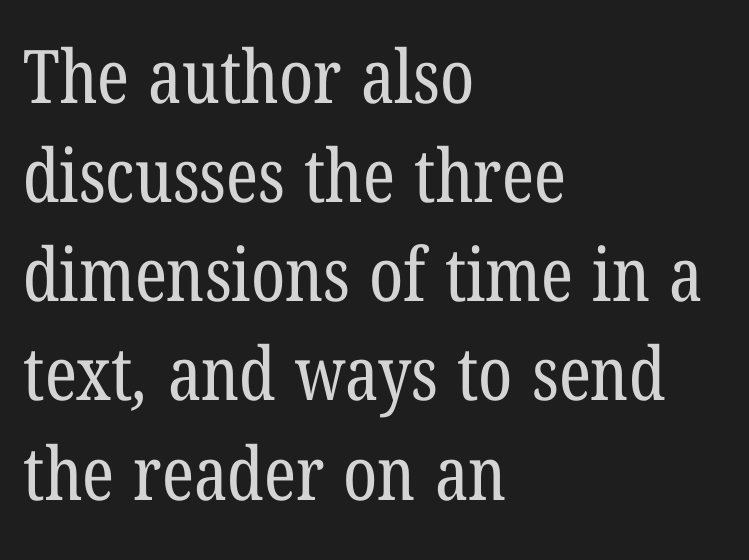
Line beginnings align vertically; line endings do not. The rendering uses a moderate line-height, typical for paragraphs. What kind of face is this? One with serifs. Any mark beneath the type? The region is blank. Short note: letters normally spaced. The weight tops out at a normal text grade.
